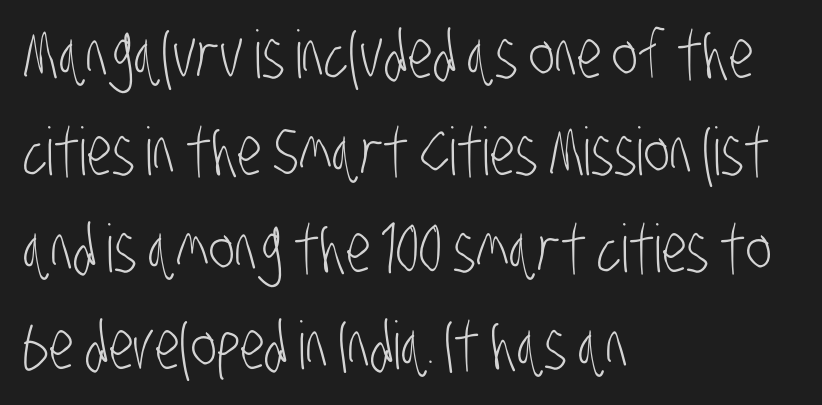
The image shows 66 px light, condensed sans-serif type; set left-aligned, normal line spacing (1.47x), normal letter spacing, not underlined; low stroke contrast and a large x-height.
